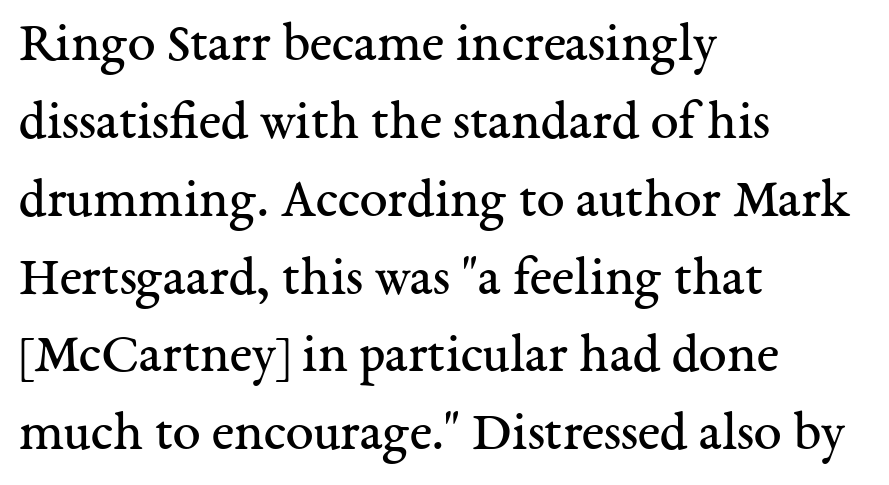
Q: Is the text bold? A: No.
Q: Is the text italic (slanted)? A: No, it is upright.
Q: Is the typeface a serif or a sans-serif typeface? A: Serif.
Q: Is the text underlined? A: No.
Q: How is the paragraph aligned? A: Left-aligned.
Q: Is the spacing between letters normal or unusually wide? A: Normal.
Q: Is the spacing between lines tight, normal or loose? A: Normal.
Q: Width (condensed, normal, or wide)? A: Normal.
Q: Stroke contrast? A: Medium.
Q: x-height? A: Medium.
Q: Monospaced? A: No.
